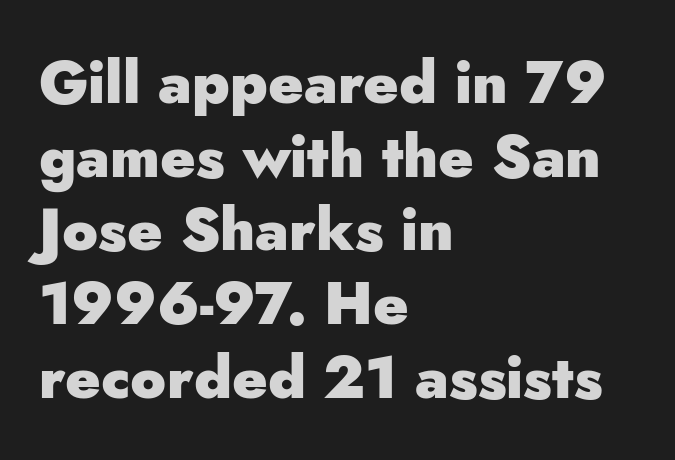
{"serif": "no", "italic": "no", "bold": "yes", "weight": "heavy", "width": "normal", "stroke_contrast": "low", "x_height": "small", "monospaced": "no", "underline": "no", "align": "left", "line_spacing": "normal", "line_spacing_ratio": 1.25, "letter_spacing": "normal", "letter_spacing_em": 0.0, "glyph_px": 59}
